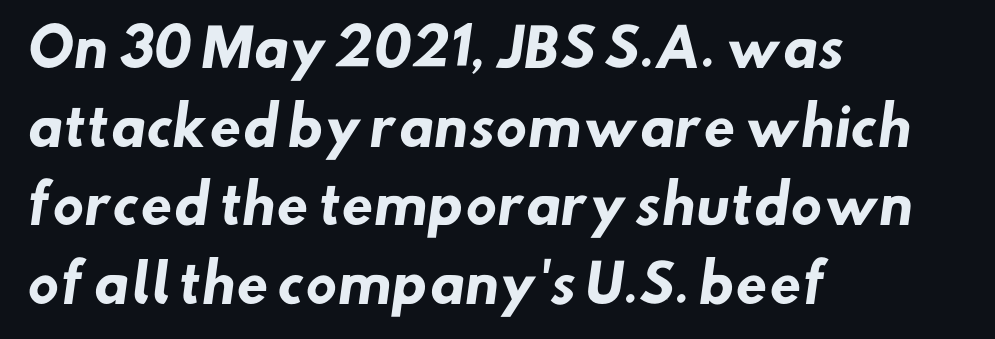
The image shows 52 px heavy sans-serif type; set left-aligned, normal line spacing (1.51x), normal letter spacing, not underlined; low stroke contrast and a small x-height.
